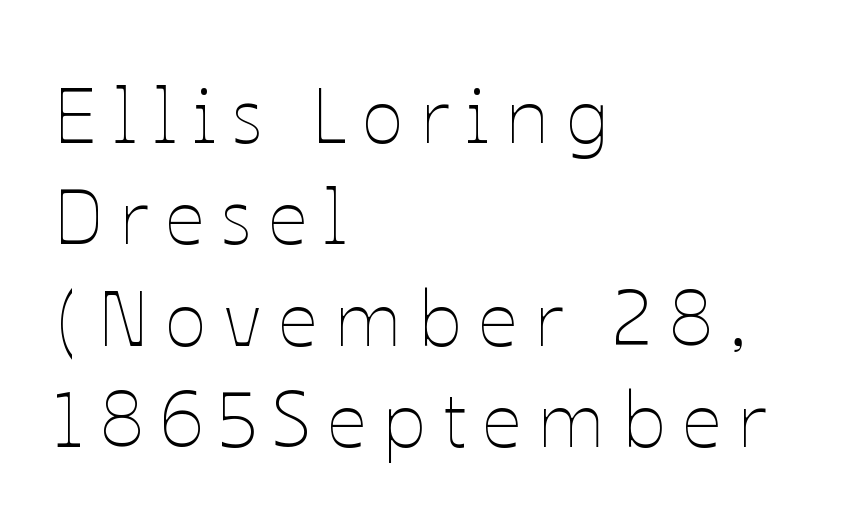
Style check: upright. Compared with typical body copy, the letter spacing here is much looser. The face looks like a standard text weight, possibly lighter. The passage shown is not underscored anywhere. This sample has the flowing, uneven cadence of proportional lettering.
